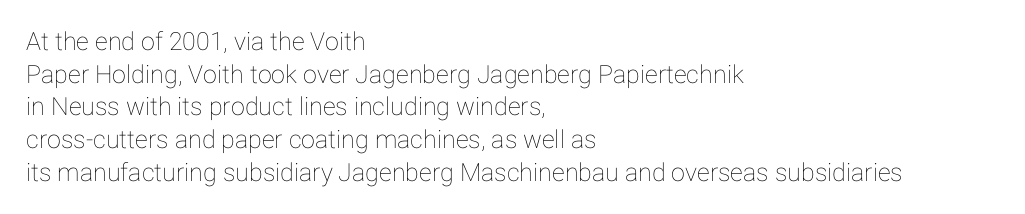
The image shows 25 px text type, upright; set left-aligned, normal line spacing (1.31x), normal letter spacing, not underlined.
